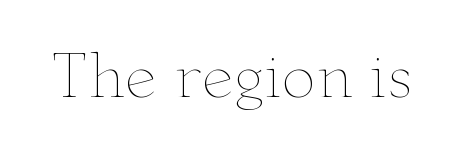
Q: Is the text bold? A: No.
Q: Is the text italic (slanted)? A: No, it is upright.
Q: Is the text underlined? A: No.
Q: Is the spacing between letters normal or unusually wide? A: Normal.
Q: Width (condensed, normal, or wide)? A: Wide.
Q: Stroke contrast? A: Low.
Q: x-height? A: Small.
Q: Monospaced? A: No.
